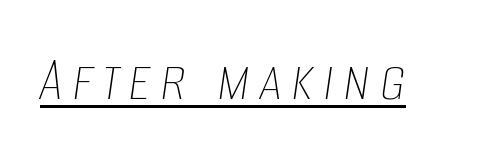
{"italic": "yes", "lean": "right", "slant_degrees": 8, "bold": "no", "weight": "thin", "width": "condensed", "stroke_contrast": "low", "x_height": "large", "monospaced": "no", "underline": "yes", "glyph_px": 65}
